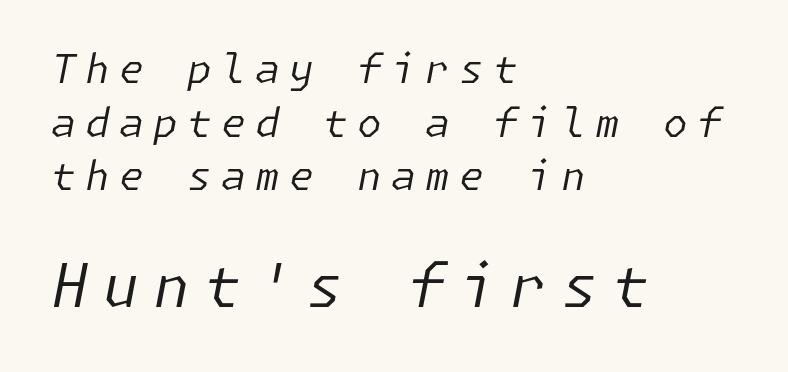
{"italic": "yes", "lean": "right", "slant_degrees": 11, "bold": "no", "weight": "regular", "width": "normal", "stroke_contrast": "low", "x_height": "medium", "underline": "no", "align": "left", "line_spacing": "normal", "line_spacing_ratio": 1.34, "letter_spacing": "wide", "letter_spacing_em": 0.23, "larger_block": "second", "size_ratio": 1.5, "glyph_px": 60}
